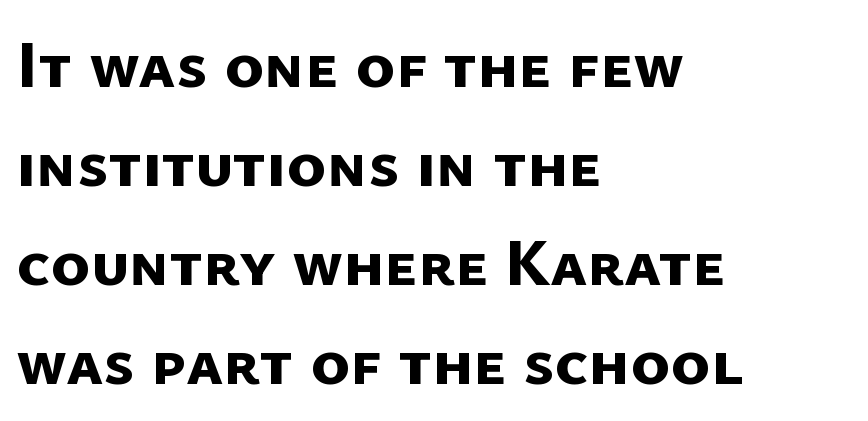
{"serif": "no", "bold": "yes", "weight": "bold", "width": "normal", "stroke_contrast": "low", "x_height": "medium", "monospaced": "no", "underline": "no", "align": "left", "line_spacing": "normal", "line_spacing_ratio": 1.48, "letter_spacing": "normal", "letter_spacing_em": 0.0, "glyph_px": 67}
